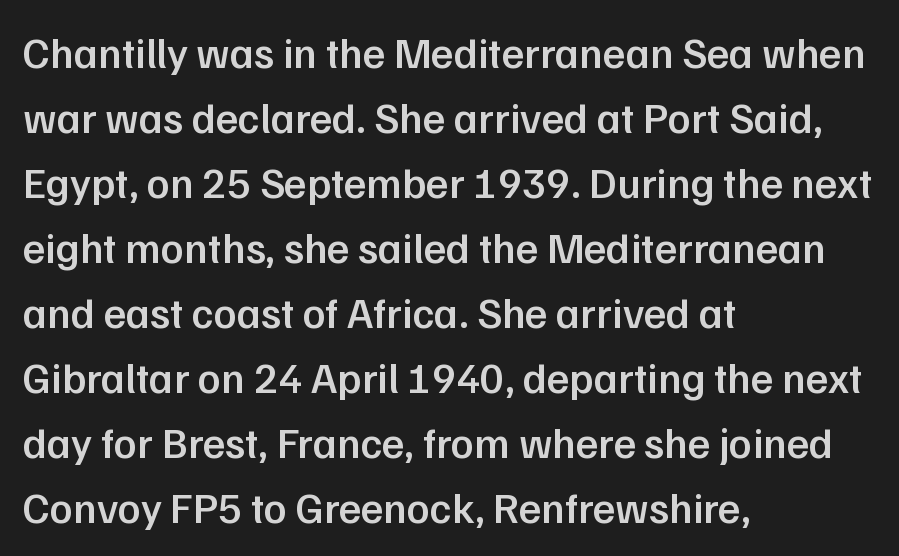
Q: Is the text bold? A: Semi-bold.
Q: Is the text italic (slanted)? A: No, it is upright.
Q: Is the typeface a serif or a sans-serif typeface? A: Sans-serif.
Q: Is the text underlined? A: No.
Q: How is the paragraph aligned? A: Left-aligned.
Q: Is the spacing between letters normal or unusually wide? A: Normal.
Q: Is the spacing between lines tight, normal or loose? A: Normal.
Q: Width (condensed, normal, or wide)? A: Normal.
Q: Stroke contrast? A: Low.
Q: x-height? A: Medium.
Q: Monospaced? A: No.
